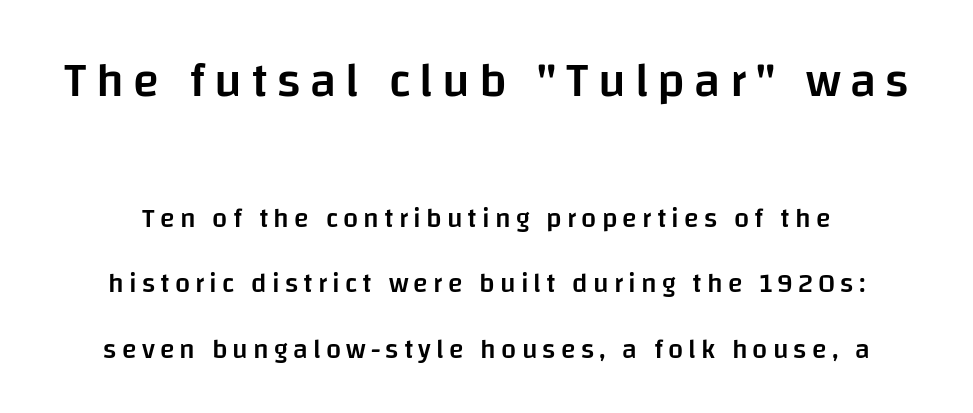
The font is running at a semibold setting, under full bold. Two sizes are in play, and the larger belongs to the first block. Rendered with straight, roman letterforms. Vertically, the passage feels expansive, rows floating well apart. Leftover space on each line is divided equally before and after the words.
